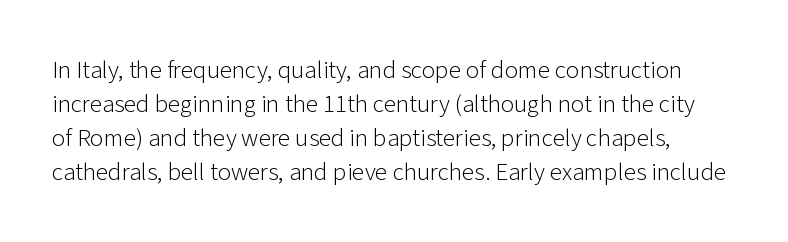
{"italic": "no", "bold": "no", "underline": "no", "line_spacing": "normal", "line_spacing_ratio": 1.36, "letter_spacing": "normal", "letter_spacing_em": 0.0, "glyph_px": 25}
